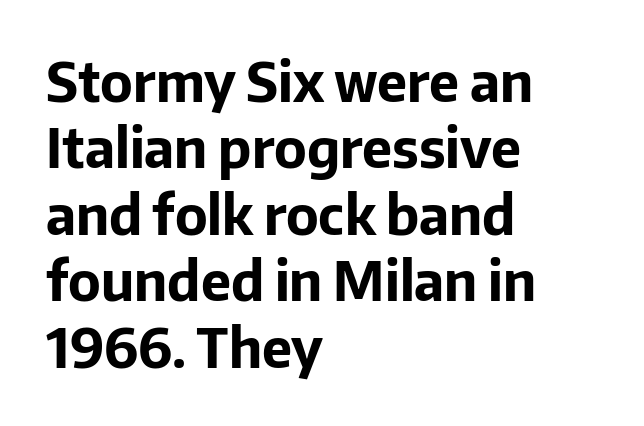
{"serif": "no", "italic": "no", "bold": "yes", "weight": "bold", "width": "normal", "stroke_contrast": "low", "x_height": "medium", "monospaced": "no", "underline": "no", "align": "left", "line_spacing_ratio": 1.23, "letter_spacing": "normal", "letter_spacing_em": 0.0, "glyph_px": 54}
